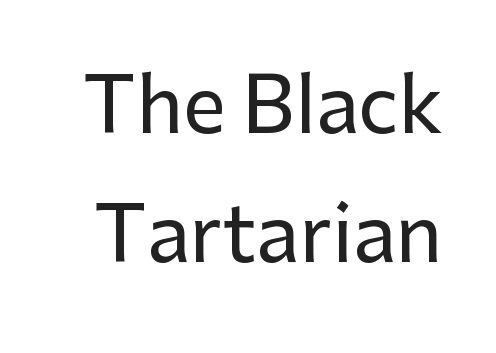
The image shows 77 px sans-serif type, upright; set normal line spacing (1.67x), normal letter spacing, not underlined; low stroke contrast and a medium x-height.
